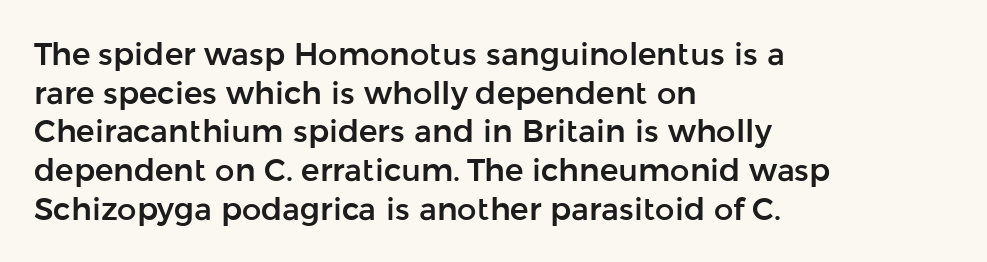
Q: Is the text italic (slanted)? A: No, it is upright.
Q: Is the typeface a serif or a sans-serif typeface? A: Sans-serif.
Q: Is the text underlined? A: No.
Q: How is the paragraph aligned? A: Left-aligned.
Q: Is the spacing between letters normal or unusually wide? A: Normal.
Q: Is the spacing between lines tight, normal or loose? A: Normal.
Q: Width (condensed, normal, or wide)? A: Normal.
Q: Stroke contrast? A: Low.
Q: x-height? A: Medium.
Q: Monospaced? A: No.
